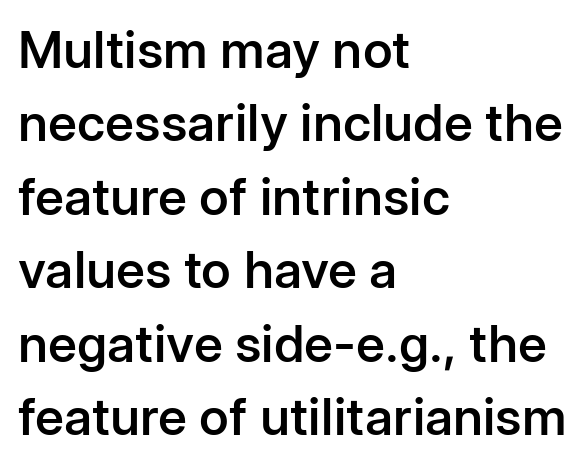
{"serif": "no", "italic": "no", "bold": "semi", "weight": "semibold", "width": "normal", "stroke_contrast": "low", "x_height": "medium", "monospaced": "no", "underline": "no", "align": "left", "line_spacing": "normal", "line_spacing_ratio": 1.44, "letter_spacing": "normal", "letter_spacing_em": 0.0, "glyph_px": 51}
